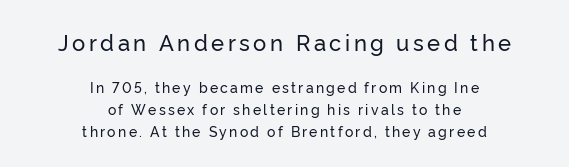
{"italic": "no", "underline": "no", "align": "center", "line_spacing": "normal", "line_spacing_ratio": 1.57, "larger_block": "first", "size_ratio": 1.57, "glyph_px": 22}
